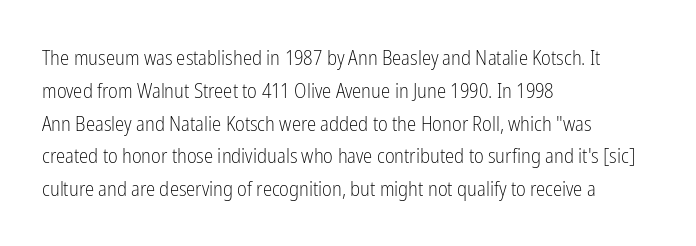
The image shows 21 px text type, upright; set left-aligned, normal line spacing (1.56x), normal letter spacing, not underlined.
